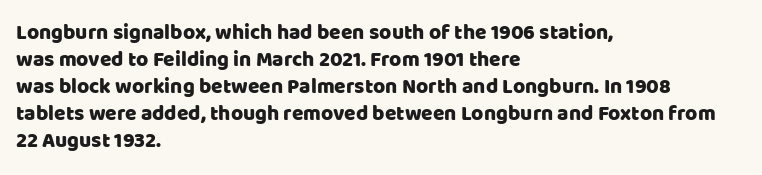
{"italic": "no", "underline": "no", "align": "left", "line_spacing": "normal", "line_spacing_ratio": 1.29, "letter_spacing": "normal", "letter_spacing_em": 0.0, "glyph_px": 21}
